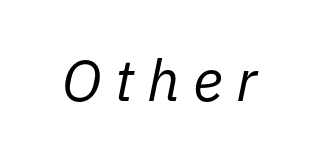
{"italic": "yes", "lean": "right", "slant_degrees": 11, "bold": "no", "weight": "regular", "width": "normal", "stroke_contrast": "low", "x_height": "medium", "monospaced": "no", "underline": "no", "letter_spacing": "wide", "letter_spacing_em": 0.23, "glyph_px": 58}
